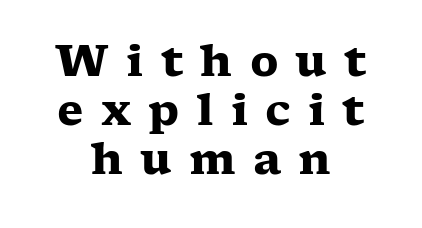
The image shows 43 px heavy, wide serif type, upright; set centered, tight line spacing (1.14x), unusually wide letter spacing (+0.4 em), not underlined; low stroke contrast and a medium x-height.
